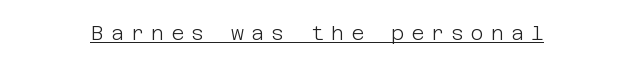
Students, observe the line beneath the letters — that is underlining. Tracking value appears strongly positive — letters spread wide. Compared with a typical body face, this is equally light or lighter still. The specimen reads as upright at a glance.
